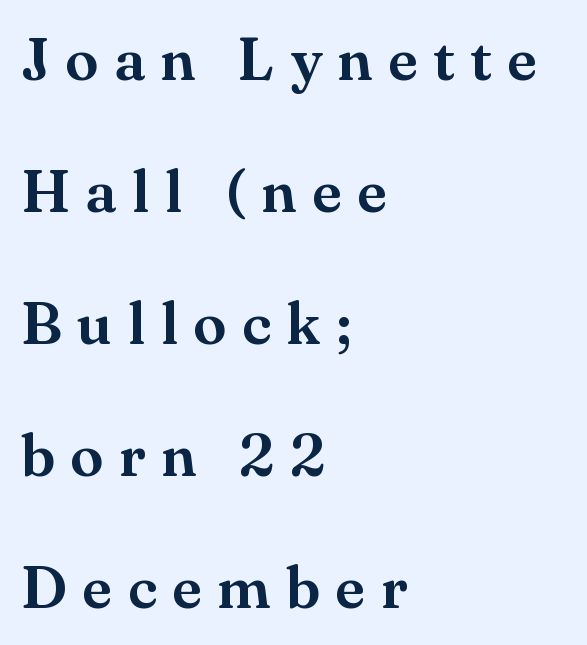
The typeface chosen for these lines features serifs. The rag falls on the right side of this text block. Words float on clear page, feet unadorned. A roman cut, with each character standing at attention.
